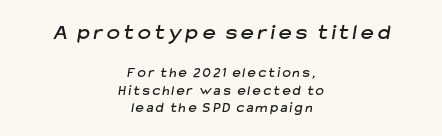
Notice how the passage keeps no hard edge, just a central spine. Reading top to bottom, the characters get smaller at the block break. The area under the type is left untouched.
